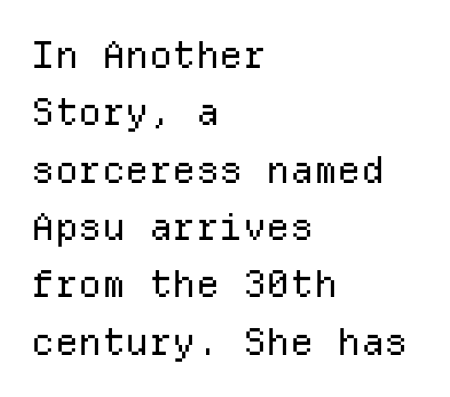
{"serif": "no", "italic": "no", "bold": "no", "weight": "regular", "width": "normal", "stroke_contrast": "low", "x_height": "medium", "monospaced": "yes", "underline": "no", "align": "left", "line_spacing": "normal", "line_spacing_ratio": 1.55, "letter_spacing": "normal", "letter_spacing_em": 0.0, "glyph_px": 37}
